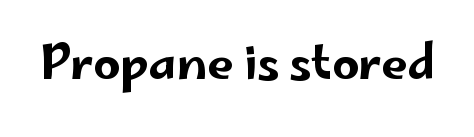
Q: Is the text italic (slanted)? A: No, it is upright.
Q: Is the typeface a serif or a sans-serif typeface? A: Sans-serif.
Q: Is the text underlined? A: No.
Q: Is the spacing between letters normal or unusually wide? A: Normal.
Q: Width (condensed, normal, or wide)? A: Wide.
Q: Stroke contrast? A: Low.
Q: x-height? A: Small.
Q: Monospaced? A: No.
